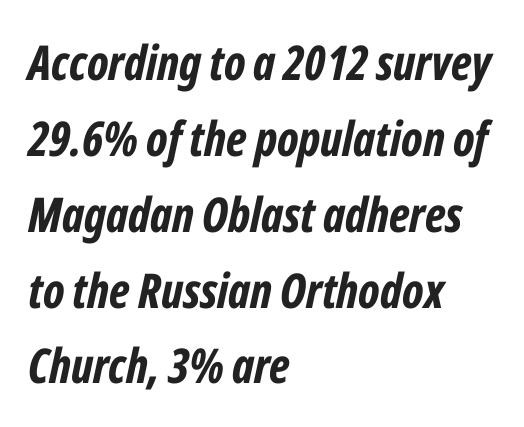
The face used here has the dense, thick strokes of a bold. The glyphs look as if they've been sheared to an angle. Characters follow at the spacing the type designer built in. Descender tails drop into unmarked territory. The rows are spaced the way most documents space them.
